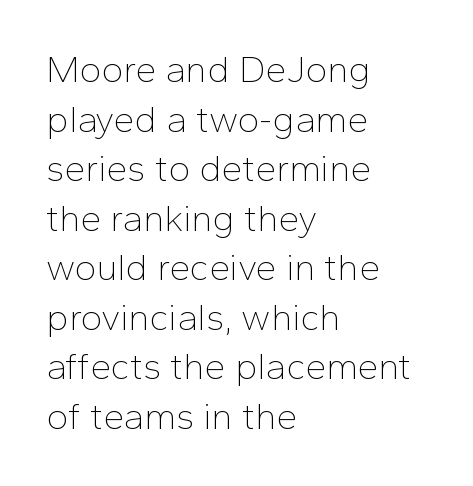
Q: Is the text bold? A: No.
Q: Is the text italic (slanted)? A: No, it is upright.
Q: Is the typeface a serif or a sans-serif typeface? A: Sans-serif.
Q: Is the text underlined? A: No.
Q: How is the paragraph aligned? A: Left-aligned.
Q: Is the spacing between letters normal or unusually wide? A: Normal.
Q: Is the spacing between lines tight, normal or loose? A: Normal.
Q: Width (condensed, normal, or wide)? A: Normal.
Q: Stroke contrast? A: Low.
Q: x-height? A: Medium.
Q: Monospaced? A: No.
